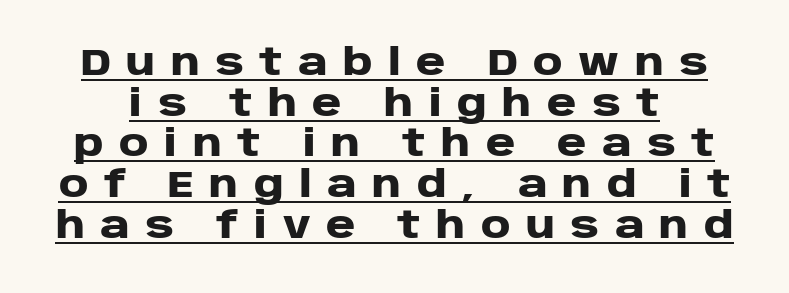
Q: Is the text bold? A: Yes.
Q: Is the text italic (slanted)? A: No, it is upright.
Q: Is the typeface a serif or a sans-serif typeface? A: Sans-serif.
Q: Is the text underlined? A: Yes.
Q: Is the spacing between letters normal or unusually wide? A: Unusually wide.
Q: Is the spacing between lines tight, normal or loose? A: Tight.
Q: Width (condensed, normal, or wide)? A: Wide.
Q: Stroke contrast? A: Low.
Q: x-height? A: Large.
Q: Monospaced? A: No.
